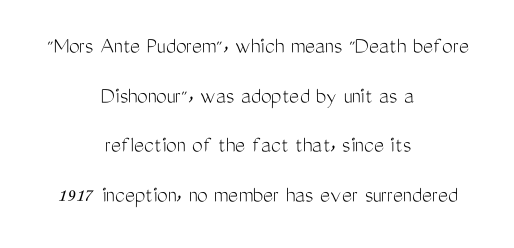
The image shows 24 px text type, upright; set centered, loose line spacing (2.07x), normal letter spacing, not underlined.
